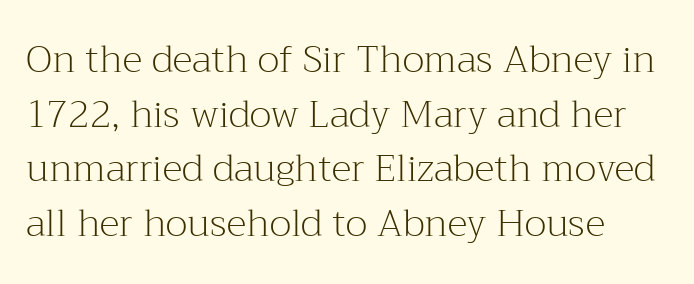
{"serif": "yes", "italic": "no", "bold": "no", "weight": "light", "width": "normal", "stroke_contrast": "medium", "x_height": "medium", "monospaced": "no", "underline": "no", "line_spacing": "normal", "line_spacing_ratio": 1.44, "letter_spacing": "normal", "letter_spacing_em": 0.0, "glyph_px": 38}
